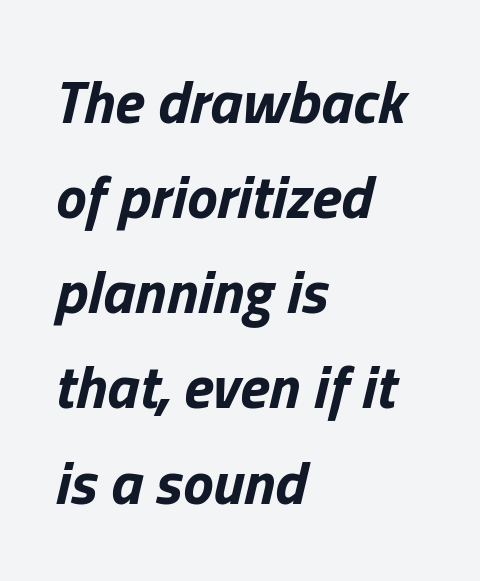
The image shows 61 px bold type, italic (leaning right); set left-aligned, normal line spacing (1.56x), normal letter spacing, not underlined; low stroke contrast and a medium x-height.
